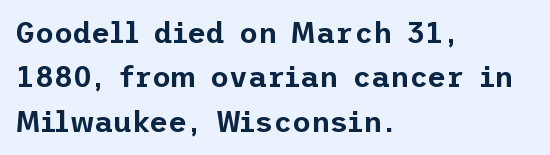
A typesetter would label this face a sans. You can tell it's not italic because the verticals are truly vertical. Students, observe: this is what conventionally led text looks like. Clear beneath every line of the passage.
